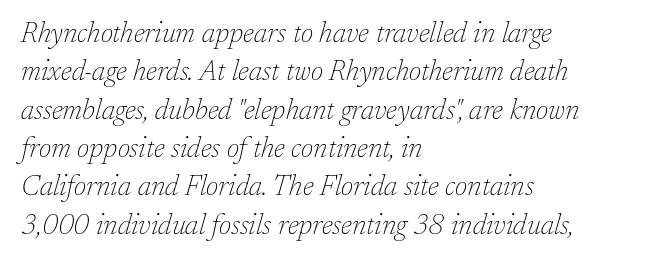
The space beneath each line is pristine and unruled. Look at the bottom of the vertical strokes: they flare into serifs here. Evenly set lines give the paragraph a standard silhouette. Looking at the ascenders, they clearly lean. Here the designer chose a conventional face with non-uniform glyph widths.
